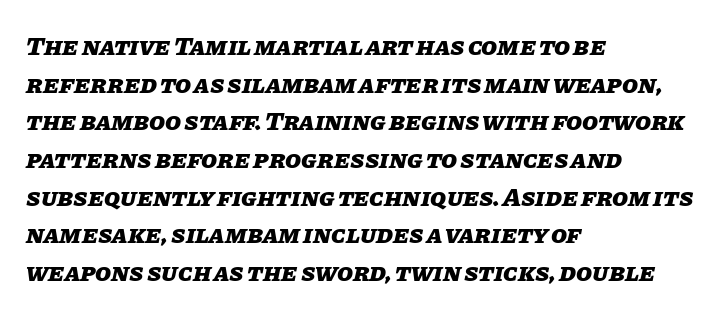
{"italic": "yes", "lean": "right", "slant_degrees": 11, "bold": "yes", "underline": "no", "align": "left", "line_spacing": "normal", "line_spacing_ratio": 1.45, "letter_spacing": "normal", "letter_spacing_em": 0.0, "glyph_px": 26}
